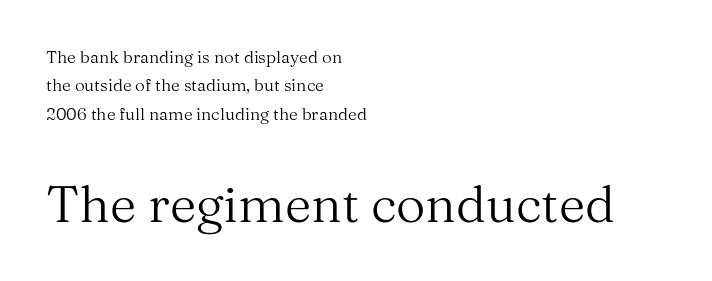
{"serif": "yes", "italic": "no", "bold": "no", "weight": "regular", "width": "normal", "stroke_contrast": "medium", "x_height": "medium", "monospaced": "no", "underline": "no", "align": "left", "line_spacing": "normal", "line_spacing_ratio": 1.67, "letter_spacing": "normal", "letter_spacing_em": 0.0, "larger_block": "second", "size_ratio": 3.0, "glyph_px": 51}
